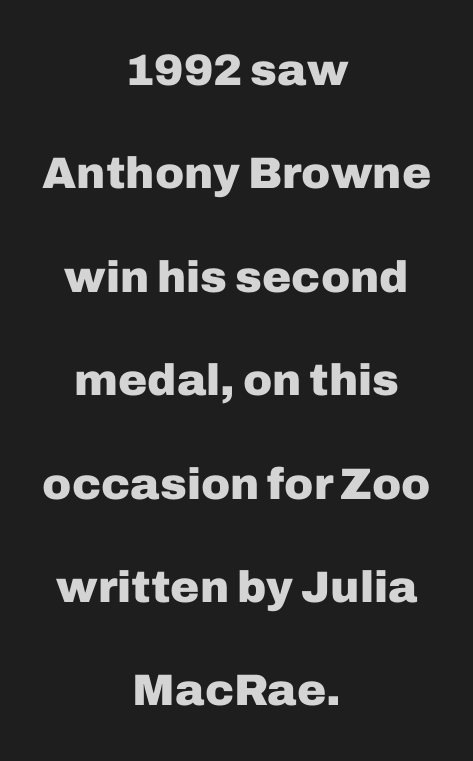
{"serif": "no", "italic": "no", "bold": "yes", "weight": "heavy", "width": "normal", "stroke_contrast": "low", "x_height": "medium", "monospaced": "no", "underline": "no", "align": "center", "line_spacing": "loose", "line_spacing_ratio": 2.35, "letter_spacing": "normal", "letter_spacing_em": 0.0, "glyph_px": 44}
